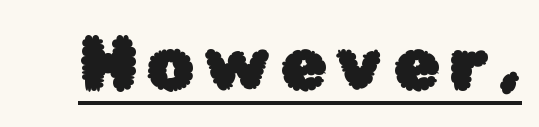
{"serif": "no", "italic": "no", "width": "normal", "stroke_contrast": "low", "x_height": "medium", "monospaced": "no", "underline": "yes", "glyph_px": 76}
